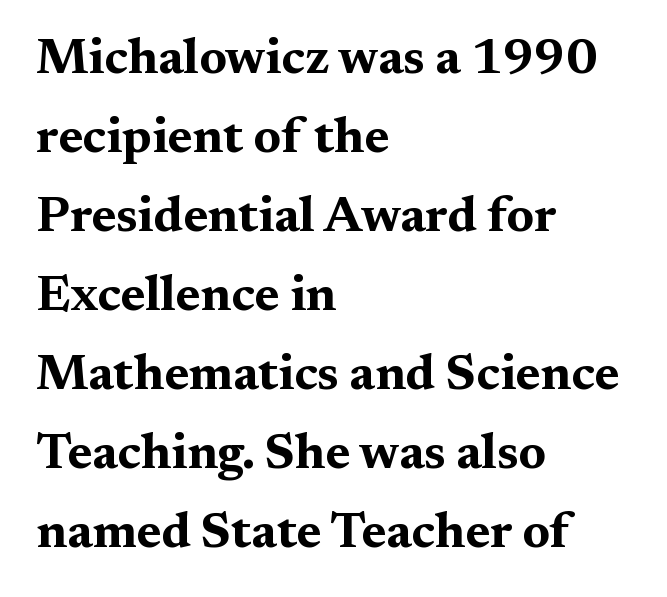
The image shows 50 px bold, wide serif type, upright; set left-aligned, normal line spacing (1.58x), normal letter spacing, not underlined; medium stroke contrast and a medium x-height.
